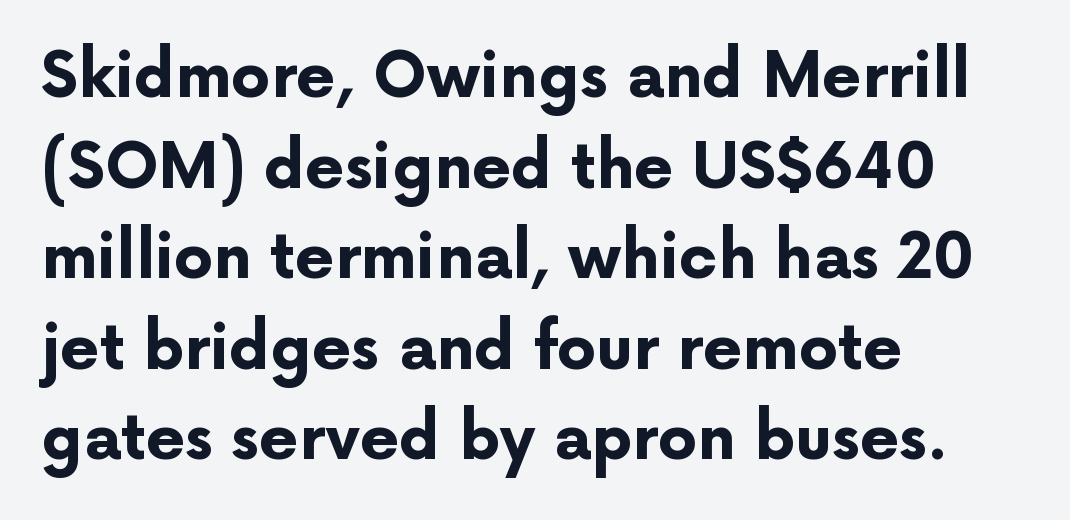
What stands out about the letter spacing? Nothing — it is the standard amount. The rendering shows plain stroke endings on the letterforms — a sans-serif design. Successive baselines arrive at the customary interval. This sample has the flowing, uneven cadence of proportional lettering. The lines in this sample share a left origin and differ only in where they stop. A clean baseline with only descenders dipping below it.
